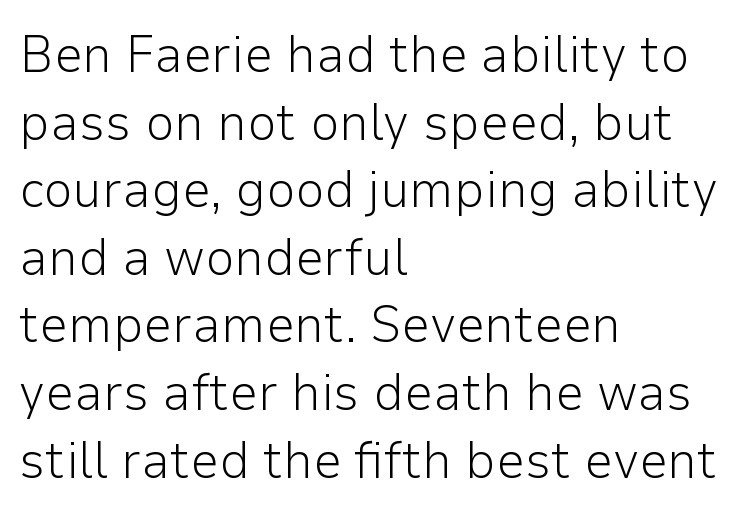
{"serif": "no", "italic": "no", "bold": "no", "weight": "light", "width": "normal", "stroke_contrast": "low", "x_height": "medium", "monospaced": "no", "underline": "no", "align": "left", "line_spacing": "normal", "line_spacing_ratio": 1.3, "letter_spacing": "normal", "letter_spacing_em": 0.0, "glyph_px": 52}
